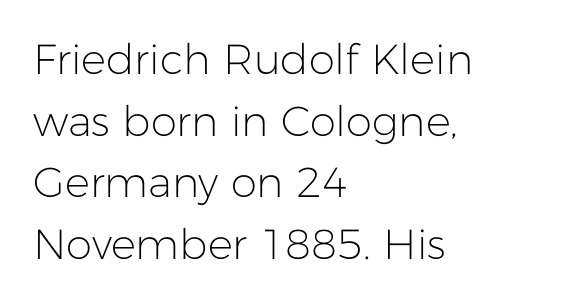
{"serif": "no", "italic": "no", "bold": "no", "weight": "light", "width": "normal", "stroke_contrast": "low", "x_height": "medium", "monospaced": "no", "underline": "no", "align": "left", "line_spacing": "normal", "line_spacing_ratio": 1.47, "letter_spacing": "normal", "letter_spacing_em": 0.0, "glyph_px": 42}
